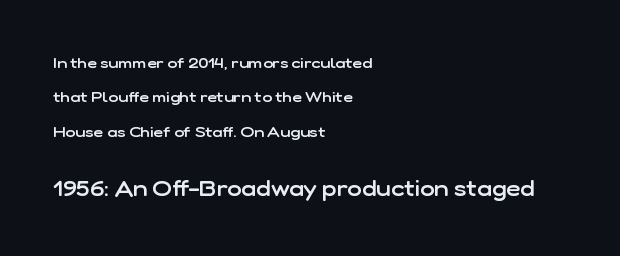
Q: Is the text bold? A: Semi-bold.
Q: Is the text italic (slanted)? A: No, it is upright.
Q: Is the text underlined? A: No.
Q: How is the paragraph aligned? A: Left-aligned.
Q: Is the spacing between letters normal or unusually wide? A: Normal.
Q: Is the spacing between lines tight, normal or loose? A: Loose.
Q: Which block of text is set in a larger size, the first (top) or the second (bottom)? A: The second (bottom) one.
